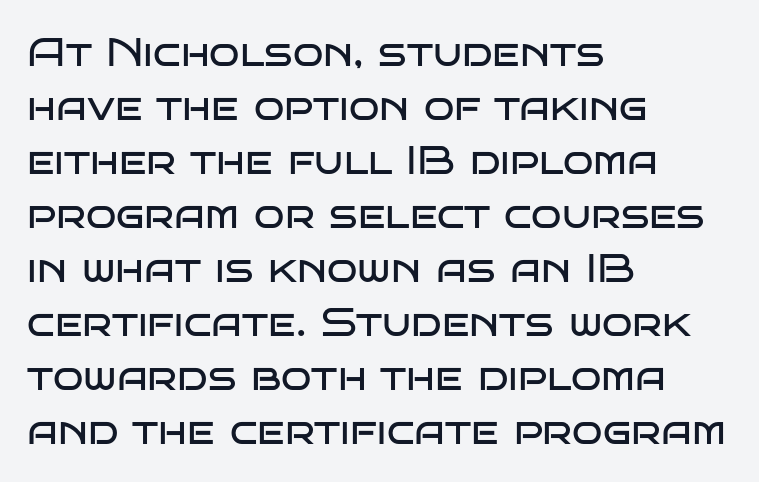
The image shows 40 px regular-weight, wide sans-serif type, upright; set left-aligned, normal line spacing (1.35x), normal letter spacing, not underlined; low stroke contrast and a large x-height.
